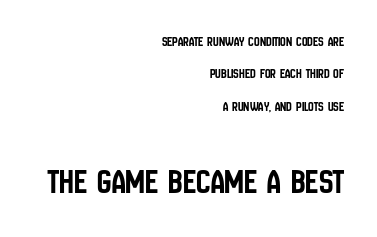
Q: Is the text italic (slanted)? A: No, it is upright.
Q: Is the typeface a serif or a sans-serif typeface? A: Sans-serif.
Q: Is the text underlined? A: No.
Q: How is the paragraph aligned? A: Right-aligned.
Q: Is the spacing between letters normal or unusually wide? A: Normal.
Q: Is the spacing between lines tight, normal or loose? A: Loose.
Q: Which block of text is set in a larger size, the first (top) or the second (bottom)? A: The second (bottom) one.
Q: Width (condensed, normal, or wide)? A: Condensed.
Q: Stroke contrast? A: Low.
Q: x-height? A: Large.
Q: Monospaced? A: No.
